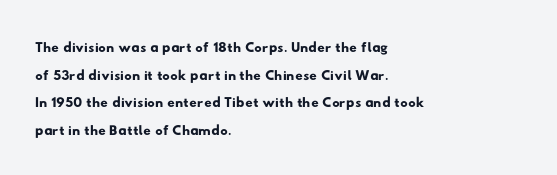
{"underline": "no", "align": "left", "line_spacing": "normal", "line_spacing_ratio": 1.31, "letter_spacing": "normal", "letter_spacing_em": 0.0, "glyph_px": 21}
